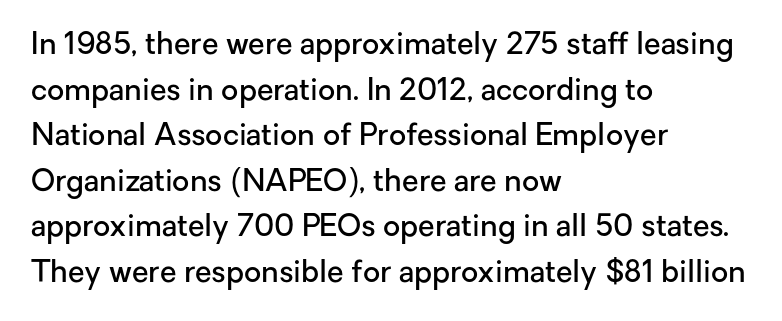
The image shows 30 px semibold sans-serif type, upright; set left-aligned, normal line spacing (1.52x), normal letter spacing, not underlined; low stroke contrast and a medium x-height.
